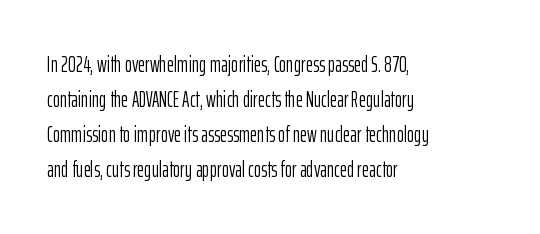
Every stem runs plumb, perpendicular to the baseline. Ink coverage per letter is moderate at most. Does extra space separate the letters? No, they use regular spacing. Line starts are locked; line ends wander. If you measured baseline to baseline, you'd find a middling distance.
